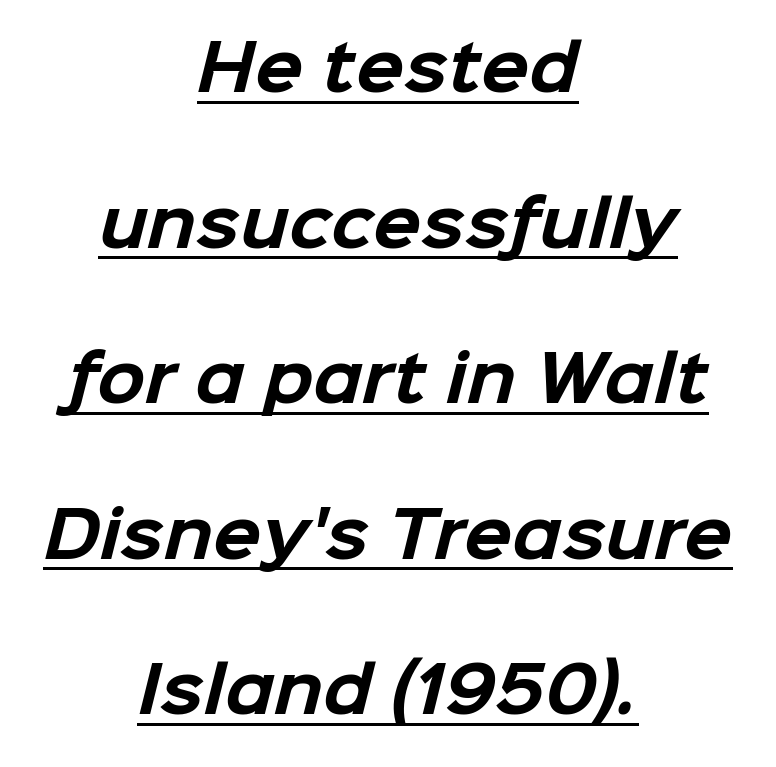
The image shows 63 px bold sans-serif type; set centered, loose line spacing (2.47x), normal letter spacing, underlined; low stroke contrast and a medium x-height.
